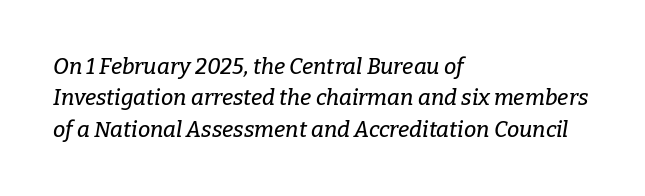
{"italic": "yes", "lean": "right", "slant_degrees": 9, "underline": "no", "align": "left", "line_spacing": "normal", "line_spacing_ratio": 1.43, "letter_spacing": "normal", "letter_spacing_em": 0.0, "glyph_px": 22}
